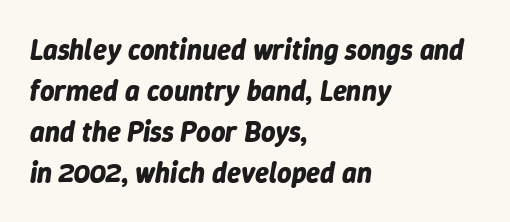
Q: Is the text bold? A: Yes.
Q: Is the text italic (slanted)? A: Yes, it leans right by about 9 degrees.
Q: Is the text underlined? A: No.
Q: How is the paragraph aligned? A: Left-aligned.
Q: Is the spacing between letters normal or unusually wide? A: Normal.
Q: Is the spacing between lines tight, normal or loose? A: Normal.
Q: Width (condensed, normal, or wide)? A: Normal.
Q: Stroke contrast? A: Low.
Q: x-height? A: Medium.
Q: Monospaced? A: No.
